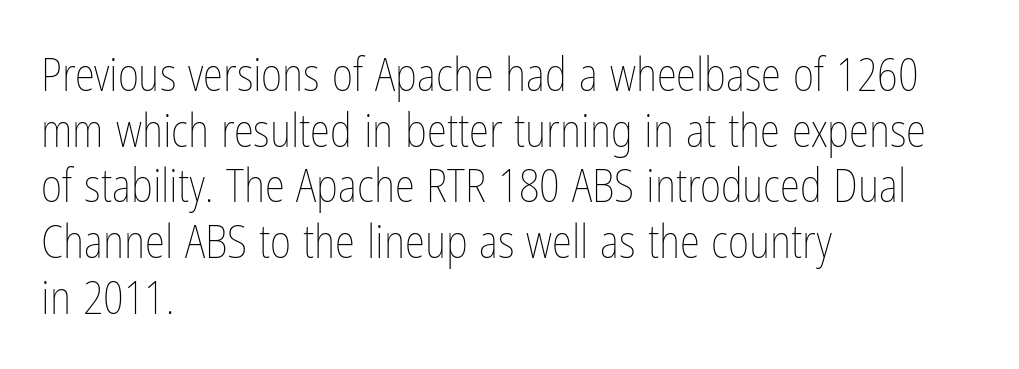
Q: Is the text bold? A: No.
Q: Is the text italic (slanted)? A: No, it is upright.
Q: Is the text underlined? A: No.
Q: How is the paragraph aligned? A: Left-aligned.
Q: Is the spacing between letters normal or unusually wide? A: Normal.
Q: Width (condensed, normal, or wide)? A: Condensed.
Q: Stroke contrast? A: Low.
Q: x-height? A: Medium.
Q: Monospaced? A: No.
